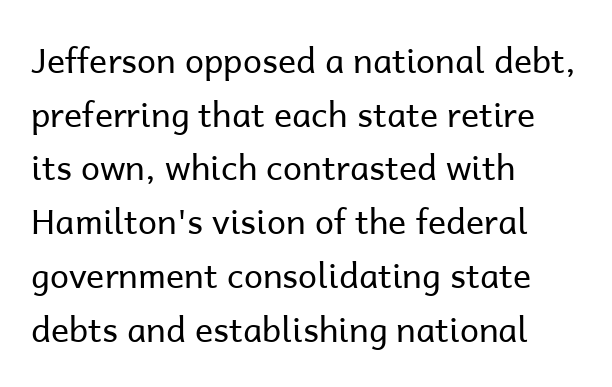
Evenly set lines give the paragraph a standard silhouette. Students, note that the glyphs here touch the page at normal intervals. Type without underlining. The strokes are not fattened; the text isn't bold. Proportional: the letters do not fall into vertical columns. This is roman type, the default non-slanted kind.
